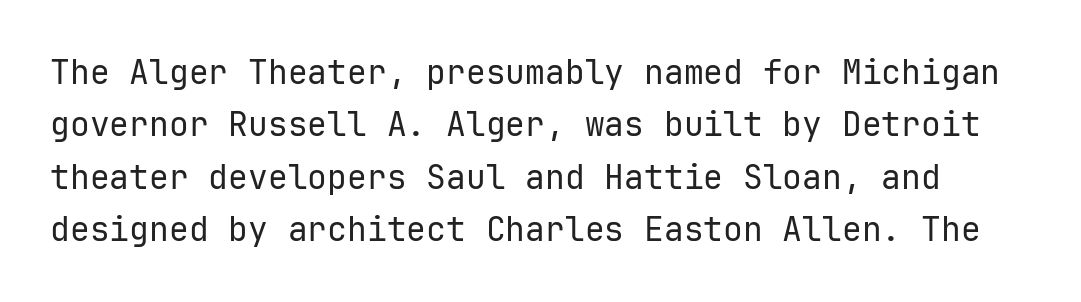
The image shows 33 px regular-weight sans-serif type, upright, monospaced; set normal line spacing (1.59x), normal letter spacing, not underlined; low stroke contrast and a medium x-height.
